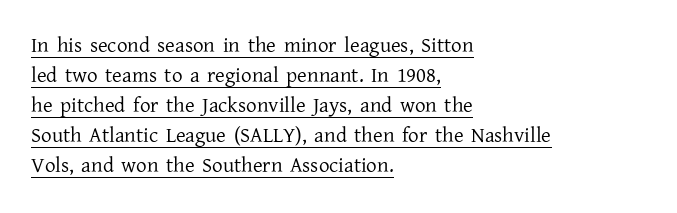
Q: Is the text bold? A: No.
Q: Is the text italic (slanted)? A: No, it is upright.
Q: Is the text underlined? A: Yes.
Q: How is the paragraph aligned? A: Left-aligned.
Q: Is the spacing between letters normal or unusually wide? A: Normal.
Q: Is the spacing between lines tight, normal or loose? A: Normal.
